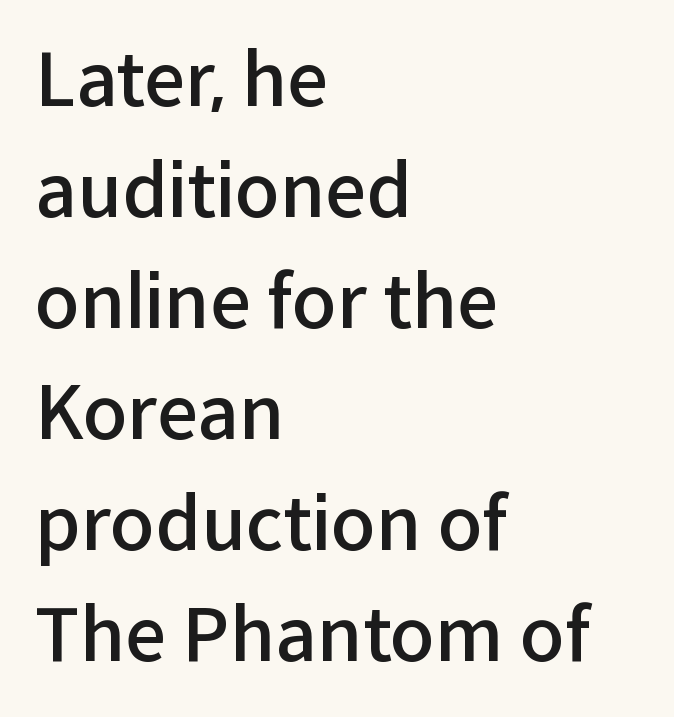
The image shows 73 px semibold sans-serif type, upright; set left-aligned, normal line spacing (1.52x), normal letter spacing, not underlined; low stroke contrast and a medium x-height.
